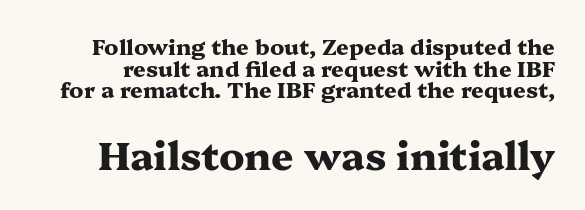
Q: Is the text bold? A: Yes.
Q: Is the text italic (slanted)? A: No, it is upright.
Q: Is the typeface a serif or a sans-serif typeface? A: Serif.
Q: Is the text underlined? A: No.
Q: Is the spacing between letters normal or unusually wide? A: Normal.
Q: Is the spacing between lines tight, normal or loose? A: Tight.
Q: Which block of text is set in a larger size, the first (top) or the second (bottom)? A: The second (bottom) one.
Q: Width (condensed, normal, or wide)? A: Wide.
Q: Stroke contrast? A: Medium.
Q: x-height? A: Medium.
Q: Monospaced? A: No.
